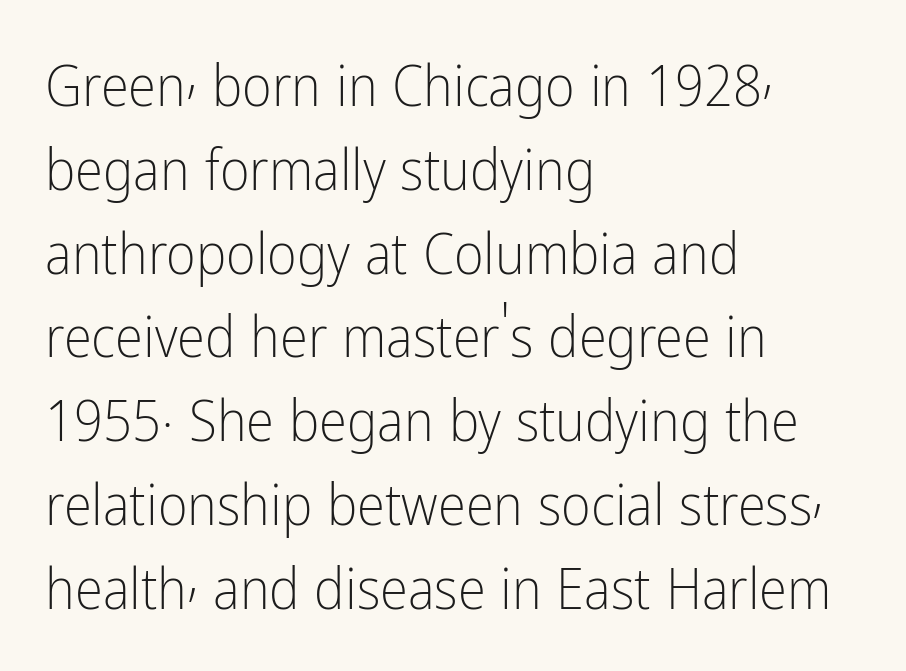
Q: Is the text bold? A: No.
Q: Is the text italic (slanted)? A: No, it is upright.
Q: Is the typeface a serif or a sans-serif typeface? A: Sans-serif.
Q: Is the text underlined? A: No.
Q: How is the paragraph aligned? A: Left-aligned.
Q: Is the spacing between letters normal or unusually wide? A: Normal.
Q: Is the spacing between lines tight, normal or loose? A: Normal.
Q: Width (condensed, normal, or wide)? A: Condensed.
Q: Stroke contrast? A: Low.
Q: x-height? A: Medium.
Q: Monospaced? A: No.
